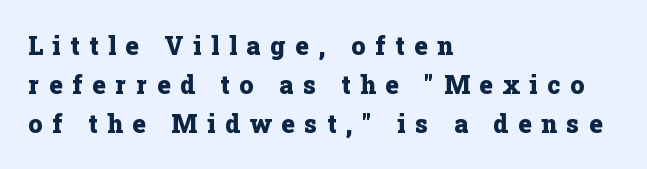
{"italic": "no", "bold": "yes", "underline": "no", "align": "left", "line_spacing": "normal", "line_spacing_ratio": 1.57, "letter_spacing": "wide", "letter_spacing_em": 0.39, "glyph_px": 25}
